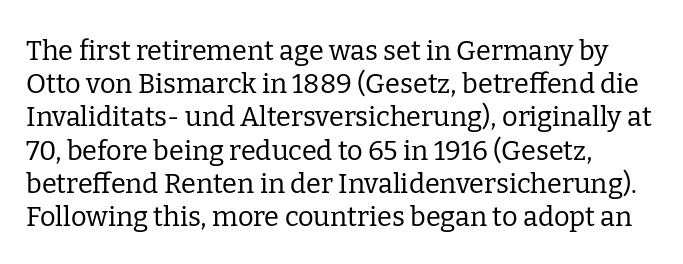
The zone under the glyphs is completely vacant. The passage is arranged the way most books set body copy — flush left. The type sits square on the baseline with zero lean. Weight: in the light-to-regular range. In terms of letterspacing, this is plain default setting.
